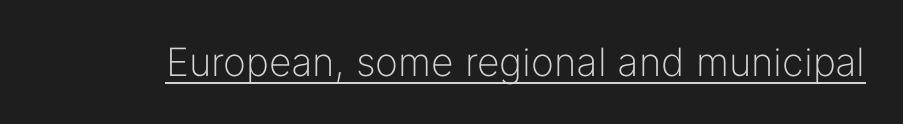
Q: Is the text bold? A: No.
Q: Is the text italic (slanted)? A: No, it is upright.
Q: Is the typeface a serif or a sans-serif typeface? A: Sans-serif.
Q: Is the text underlined? A: Yes.
Q: Is the spacing between letters normal or unusually wide? A: Normal.
Q: Width (condensed, normal, or wide)? A: Normal.
Q: Stroke contrast? A: Low.
Q: x-height? A: Medium.
Q: Monospaced? A: No.
